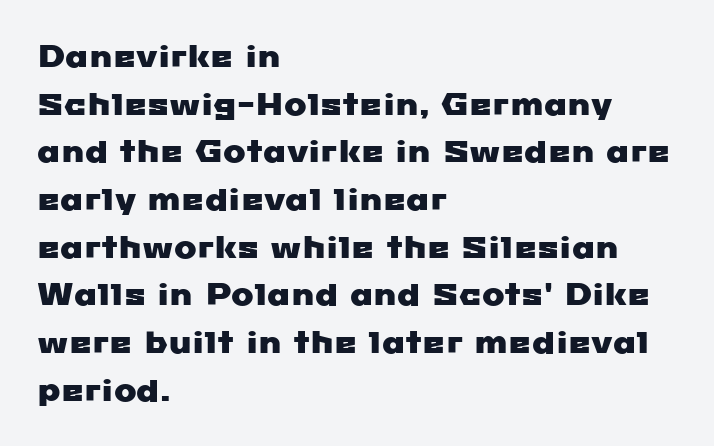
{"serif": "no", "width": "wide", "stroke_contrast": "low", "x_height": "medium", "monospaced": "no", "underline": "no", "align": "left", "line_spacing": "normal", "line_spacing_ratio": 1.59, "letter_spacing": "normal", "letter_spacing_em": 0.0, "glyph_px": 30}
